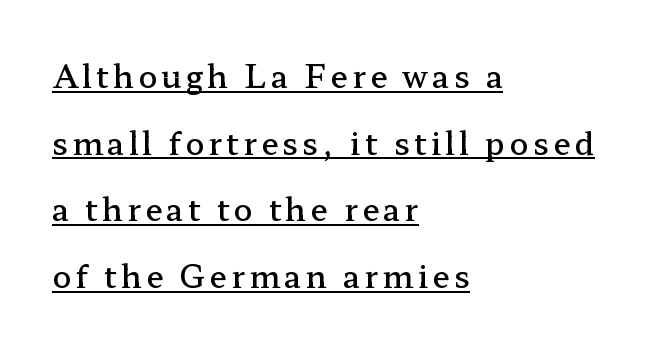
{"serif": "yes", "italic": "no", "bold": "semi", "weight": "semibold", "width": "wide", "stroke_contrast": "low", "x_height": "medium", "monospaced": "no", "underline": "yes", "align": "left", "line_spacing": "loose", "line_spacing_ratio": 2.15, "glyph_px": 31}
